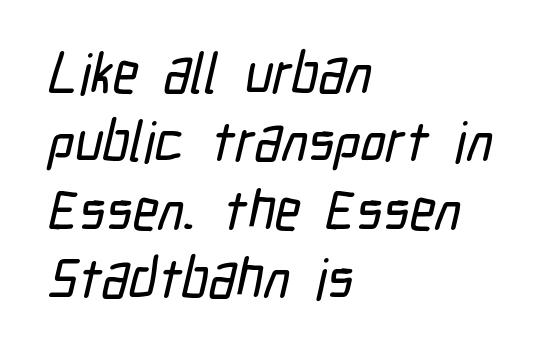
The image shows 56 px condensed sans-serif type; set left-aligned, line spacing 1.22x, normal letter spacing, not underlined; low stroke contrast and a medium x-height.
